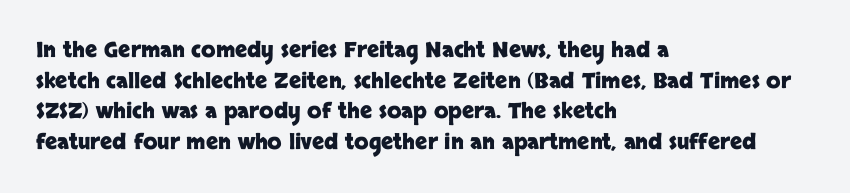
{"italic": "no", "bold": "yes", "underline": "no", "align": "left", "line_spacing": "normal", "line_spacing_ratio": 1.46, "letter_spacing": "normal", "letter_spacing_em": 0.0, "glyph_px": 21}
